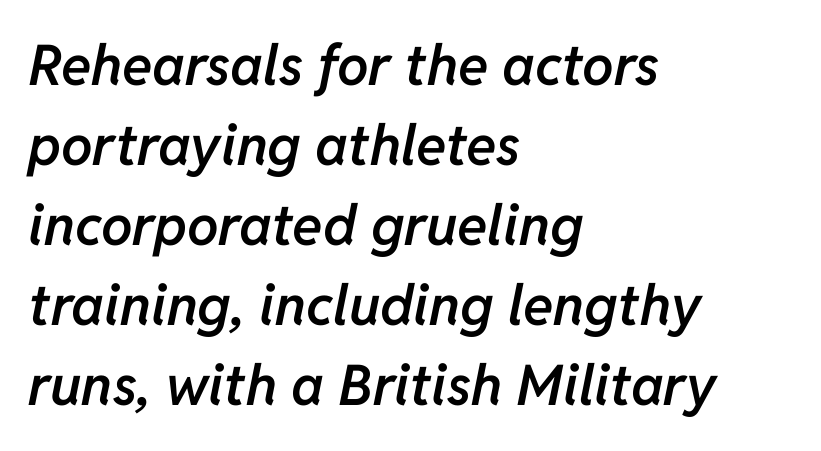
The image shows 56 px semibold type, italic (leaning right); set left-aligned, normal line spacing (1.43x), normal letter spacing, not underlined; low stroke contrast and a medium x-height.
